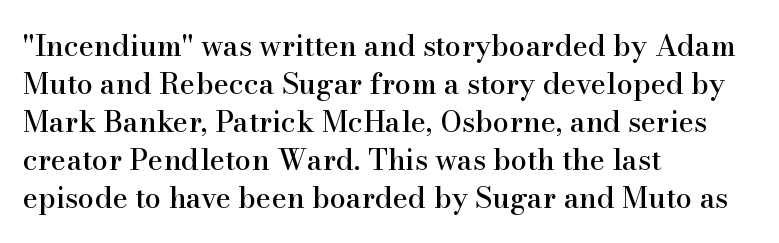
Q: Is the text italic (slanted)? A: No, it is upright.
Q: Is the typeface a serif or a sans-serif typeface? A: Serif.
Q: Is the text underlined? A: No.
Q: How is the paragraph aligned? A: Left-aligned.
Q: Is the spacing between letters normal or unusually wide? A: Normal.
Q: Is the spacing between lines tight, normal or loose? A: Normal.
Q: Width (condensed, normal, or wide)? A: Normal.
Q: Stroke contrast? A: High.
Q: x-height? A: Small.
Q: Monospaced? A: No.
